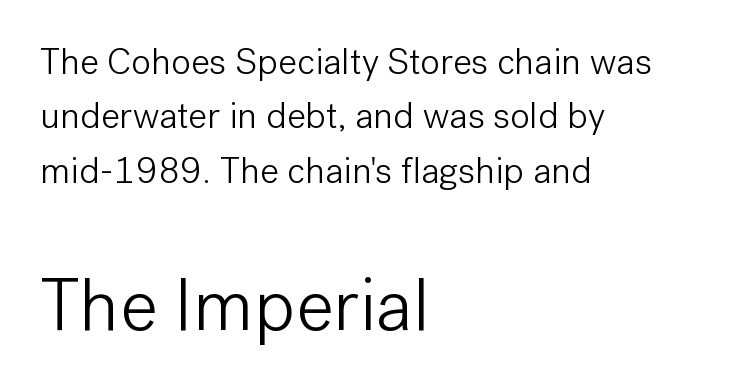
The image shows 74 px light sans-serif type, upright; set left-aligned, normal line spacing (1.47x), normal letter spacing, not underlined; the second (bottom) block is 2.0x larger; low stroke contrast and a medium x-height.
